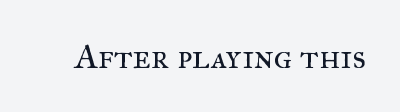
Q: Is the text bold? A: No.
Q: Is the text italic (slanted)? A: No, it is upright.
Q: Is the typeface a serif or a sans-serif typeface? A: Serif.
Q: Is the text underlined? A: No.
Q: Is the spacing between letters normal or unusually wide? A: Normal.
Q: Width (condensed, normal, or wide)? A: Normal.
Q: Stroke contrast? A: Medium.
Q: x-height? A: Small.
Q: Monospaced? A: No.
